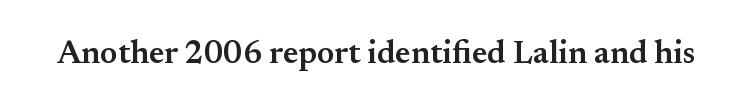
The image shows 32 px semibold serif type, upright; set normal letter spacing, not underlined; medium stroke contrast and a small x-height.
